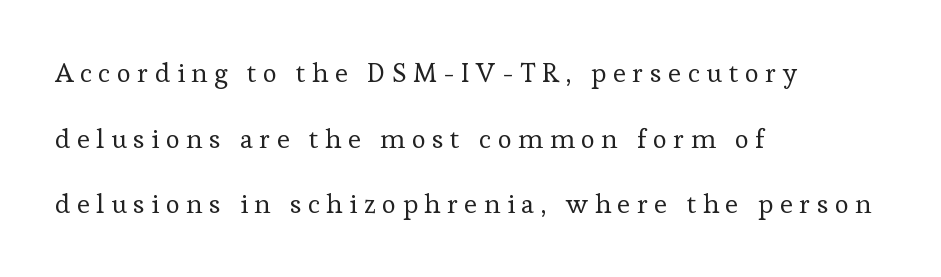
The image shows 27 px text type, upright; set left-aligned, loose line spacing (2.43x), unusually wide letter spacing (+0.24 em), not underlined.
